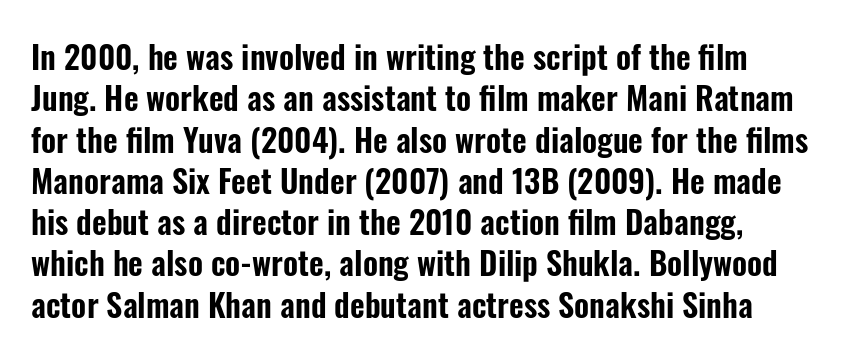
Here the designer chose a conventional face with non-uniform glyph widths. The letters stand upright; this is a roman face. Has an underline been added? It has not. A normal amount of white space separates one row of letters from the next. Classification — sans serif. The gaps between neighbouring characters are ordinary and unremarkable.
